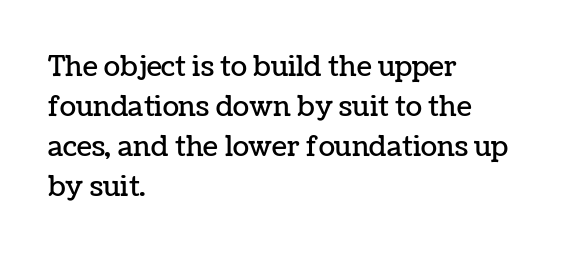
Regular leading. The zone under the glyphs is completely vacant. Italic? Not at all — the glyphs are vertical. A typesetter would call this zero additional tracking. Leftover space on each line is placed entirely after the last word.
